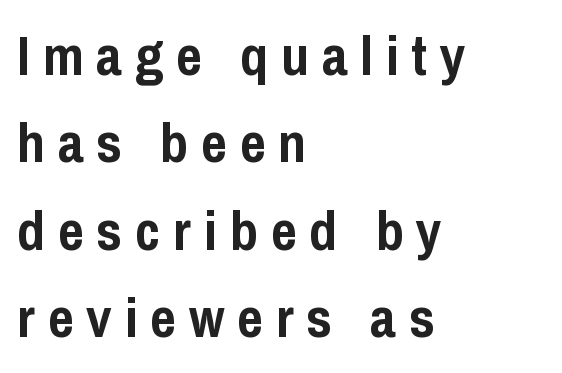
{"serif": "no", "italic": "no", "bold": "yes", "weight": "semibold", "width": "condensed", "stroke_contrast": "low", "x_height": "medium", "monospaced": "no", "underline": "no", "align": "left", "line_spacing": "normal", "line_spacing_ratio": 1.56, "letter_spacing": "wide", "letter_spacing_em": 0.23, "glyph_px": 56}
